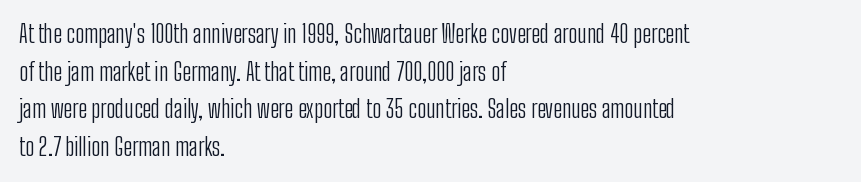
Q: Is the text bold? A: No.
Q: Is the text italic (slanted)? A: No, it is upright.
Q: Is the text underlined? A: No.
Q: How is the paragraph aligned? A: Left-aligned.
Q: Is the spacing between letters normal or unusually wide? A: Normal.
Q: Is the spacing between lines tight, normal or loose? A: Normal.
